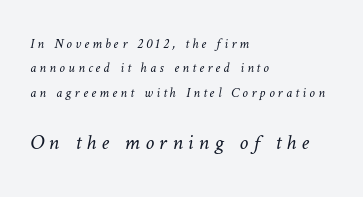
Look at the tracking — it's clearly loosened, letters drifting apart. These lines are set flush left with a ragged right edge. The cut favours lightness, reaching ordinary text weight at its darkest. The glyphs are unaccompanied by any horizontal stroke below them. The passage shown begins with its smaller block and ends with its larger one.
